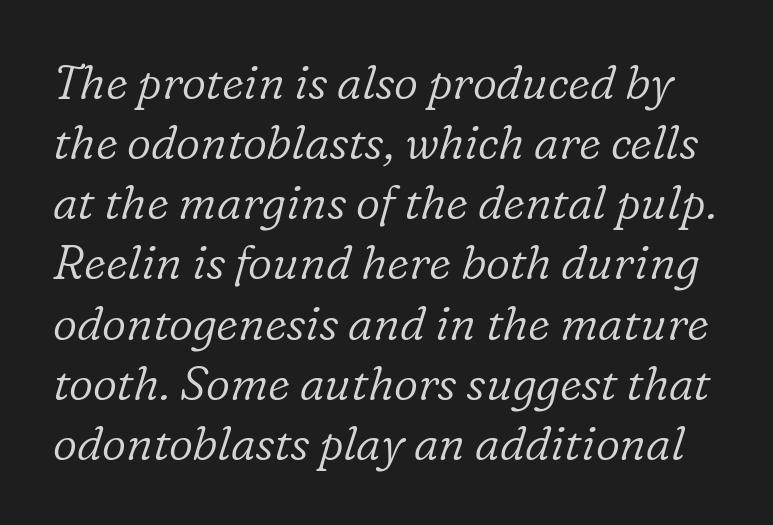
There is no visible air inserted between adjacent glyphs. The glyphs look as if they've been sheared to an angle. Notice how descenders clear the ascenders below comfortably — that's standard leading. Stem width sits at or under what a default text font uses. The zone under the glyphs is completely vacant.
